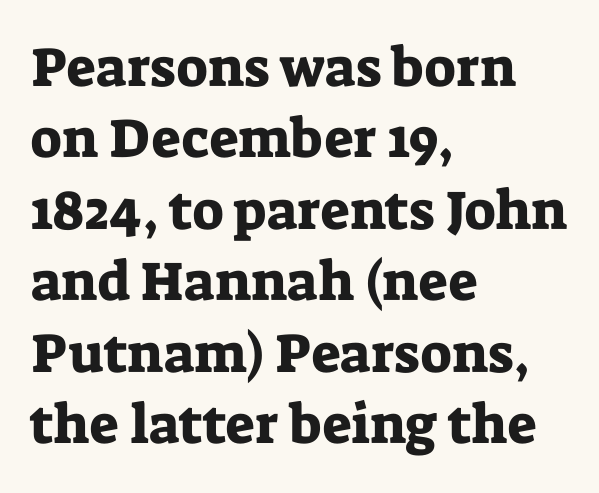
{"serif": "yes", "italic": "no", "width": "normal", "stroke_contrast": "low", "x_height": "medium", "monospaced": "no", "underline": "no", "align": "left", "line_spacing": "normal", "line_spacing_ratio": 1.3, "letter_spacing": "normal", "letter_spacing_em": 0.0, "glyph_px": 55}
